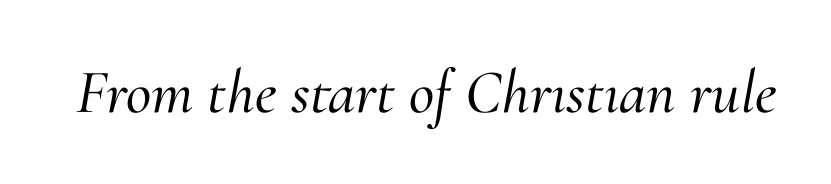
Q: Is the text italic (slanted)? A: Yes, it leans right by about 10 degrees.
Q: Is the typeface a serif or a sans-serif typeface? A: Serif.
Q: Is the text underlined? A: No.
Q: Is the spacing between letters normal or unusually wide? A: Normal.
Q: Width (condensed, normal, or wide)? A: Normal.
Q: Stroke contrast? A: Medium.
Q: x-height? A: Small.
Q: Monospaced? A: No.
